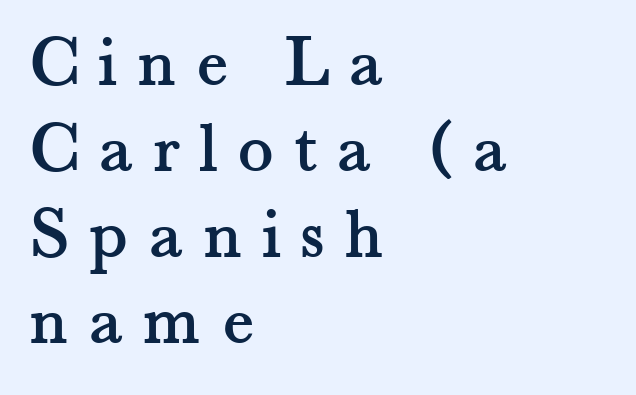
Each letter's strokes conclude with small projecting serifs. You can tell it's not italic because the verticals are truly vertical. The horizontal fit of the characters is loose and conspicuously gappy. Short and long lines alike share a common starting point at left.
